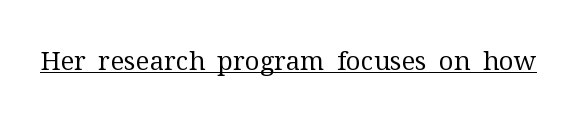
The image shows 26 px text type, upright; set normal letter spacing, underlined.
